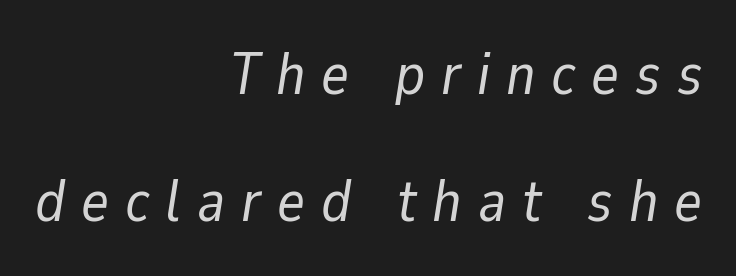
The image shows 59 px regular-weight type, italic (leaning right); set right-aligned, loose line spacing (2.15x), unusually wide letter spacing (+0.27 em), not underlined; low stroke contrast and a medium x-height.
